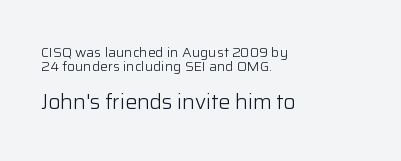
{"italic": "no", "bold": "no", "underline": "no", "align": "left", "line_spacing": "tight", "line_spacing_ratio": 0.98, "letter_spacing": "normal", "letter_spacing_em": 0.0, "larger_block": "second", "size_ratio": 1.5, "glyph_px": 21}
